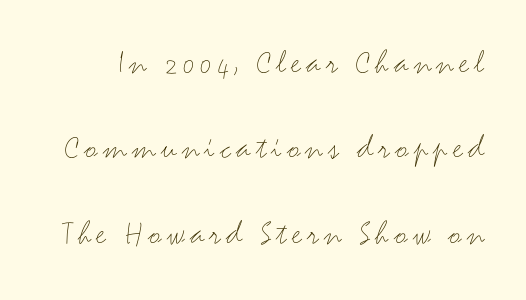
Q: Is the text bold? A: No.
Q: Is the text italic (slanted)? A: Yes.
Q: Is the typeface a serif or a sans-serif typeface? A: Sans-serif.
Q: Is the text underlined? A: No.
Q: Is the spacing between lines tight, normal or loose? A: Loose.
Q: Width (condensed, normal, or wide)? A: Wide.
Q: Stroke contrast? A: Medium.
Q: x-height? A: Small.
Q: Monospaced? A: No.
